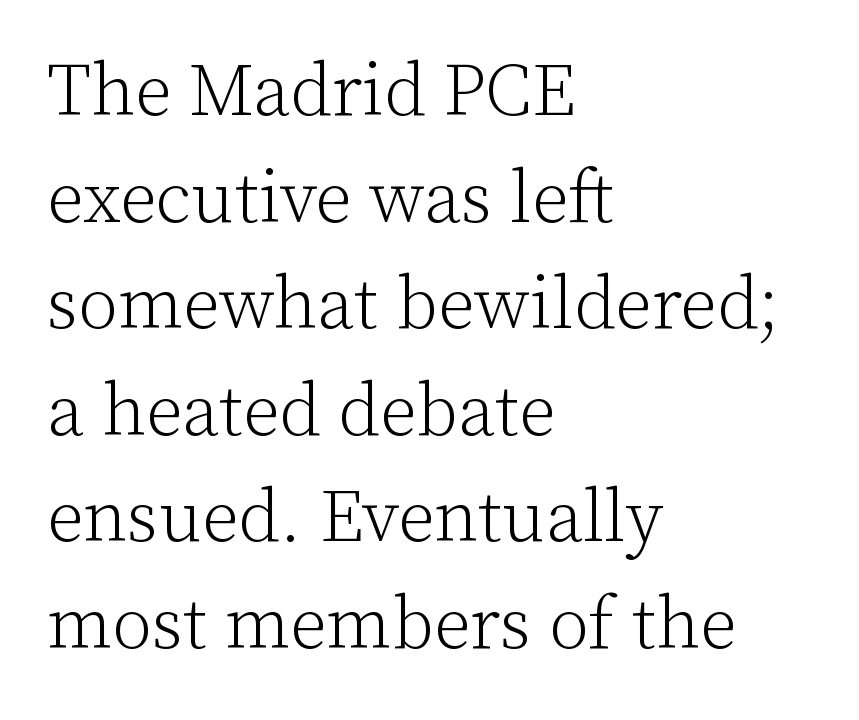
Q: Is the text bold? A: No.
Q: Is the text italic (slanted)? A: No, it is upright.
Q: Is the typeface a serif or a sans-serif typeface? A: Serif.
Q: Is the text underlined? A: No.
Q: How is the paragraph aligned? A: Left-aligned.
Q: Is the spacing between letters normal or unusually wide? A: Normal.
Q: Is the spacing between lines tight, normal or loose? A: Normal.
Q: Width (condensed, normal, or wide)? A: Normal.
Q: Stroke contrast? A: Low.
Q: x-height? A: Medium.
Q: Monospaced? A: No.
